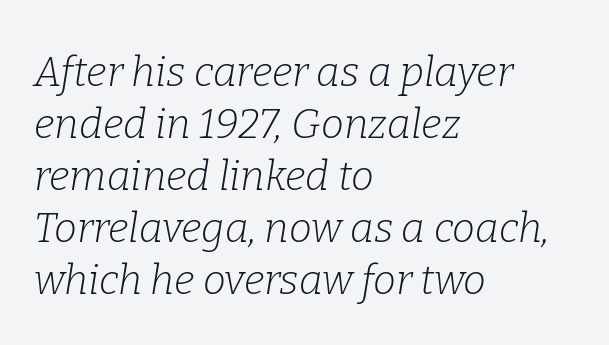
All the whitespace from short lines collects on the right. The face used here is rendered with its standard letterfit. The designer went with a serif here, giving each stem small feet. Weight class: somewhere from thin through regular. The rendering uses a moderate line-height, typical for paragraphs.
